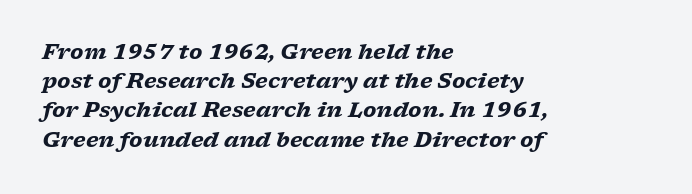
Bare-footed words on every line. In terms of letterspacing, this is plain default setting. The strokes are fattened all the way to bold. An italicized treatment has been applied to the whole sample. Notice how the passage keeps a crisp vertical edge on the left only.
